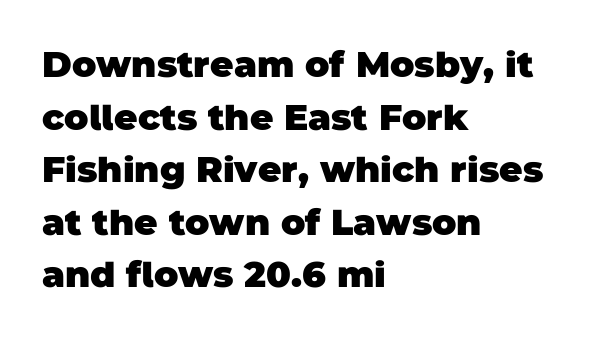
Q: Is the text bold? A: Yes.
Q: Is the typeface a serif or a sans-serif typeface? A: Sans-serif.
Q: Is the text underlined? A: No.
Q: How is the paragraph aligned? A: Left-aligned.
Q: Is the spacing between letters normal or unusually wide? A: Normal.
Q: Is the spacing between lines tight, normal or loose? A: Normal.
Q: Width (condensed, normal, or wide)? A: Normal.
Q: Stroke contrast? A: Low.
Q: x-height? A: Large.
Q: Monospaced? A: No.
